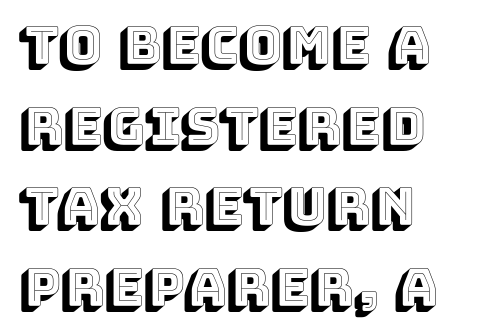
Q: Is the text italic (slanted)? A: No, it is upright.
Q: Is the text underlined? A: No.
Q: How is the paragraph aligned? A: Left-aligned.
Q: Is the spacing between letters normal or unusually wide? A: Normal.
Q: Is the spacing between lines tight, normal or loose? A: Normal.
Q: Width (condensed, normal, or wide)? A: Normal.
Q: x-height? A: Large.
Q: Monospaced? A: No.
